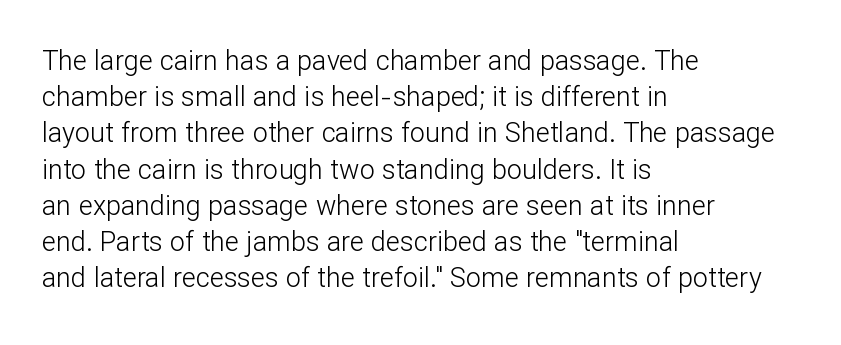
The image shows 27 px text type, upright; set left-aligned, normal line spacing (1.34x), normal letter spacing, not underlined.
